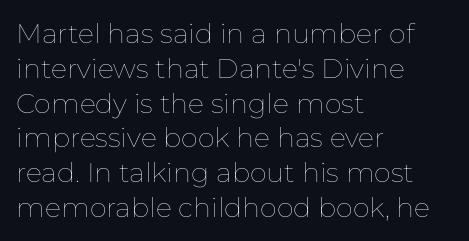
This sample keeps an unexceptional amount of space between lines. Characters remain perfectly vertical along every line. The gap between lines stays unmarked. Is this a heavy cut? Hardly; it is regular or lighter.
